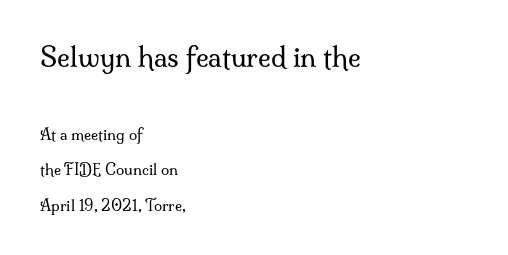
{"italic": "no", "bold": "no", "underline": "no", "align": "left", "line_spacing": "loose", "line_spacing_ratio": 2.35, "letter_spacing": "normal", "letter_spacing_em": 0.0, "larger_block": "first", "size_ratio": 1.8, "glyph_px": 27}
